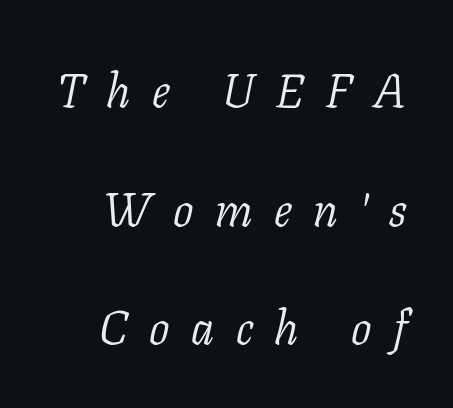
Q: Is the text bold? A: No.
Q: Is the text italic (slanted)? A: Yes, it leans right by about 11 degrees.
Q: Is the typeface a serif or a sans-serif typeface? A: Serif.
Q: Is the text underlined? A: No.
Q: Is the spacing between letters normal or unusually wide? A: Unusually wide.
Q: Is the spacing between lines tight, normal or loose? A: Loose.
Q: Width (condensed, normal, or wide)? A: Normal.
Q: Stroke contrast? A: Low.
Q: x-height? A: Medium.
Q: Monospaced? A: No.
